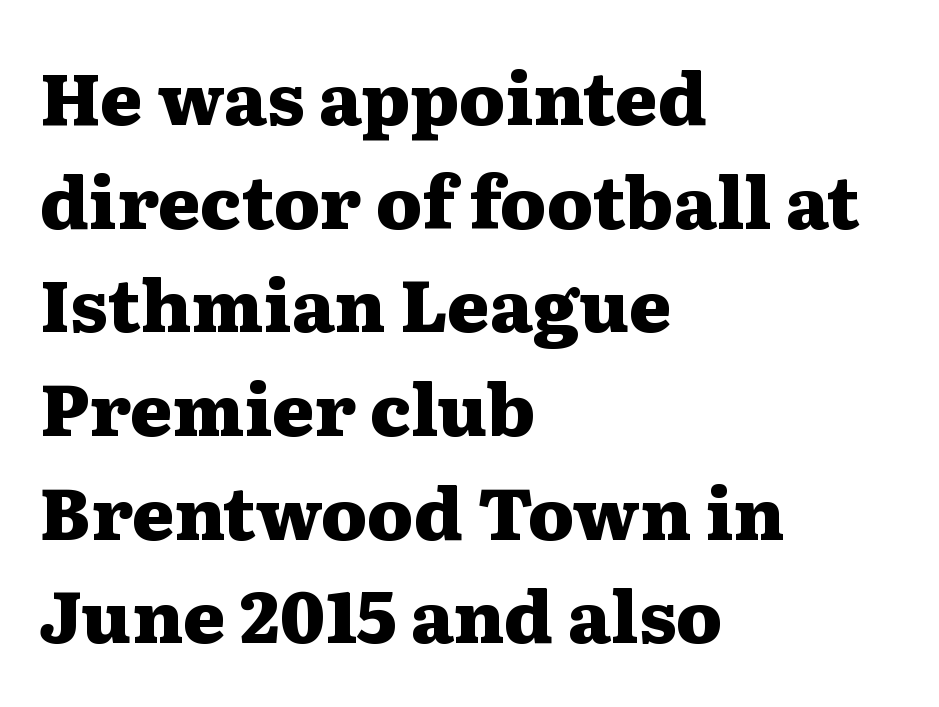
Check under the words: just untouched page. Nope, not italic — everything's standing straight. The lines are quadded left. Inter-character spacing is left at the font's built-in metrics.
